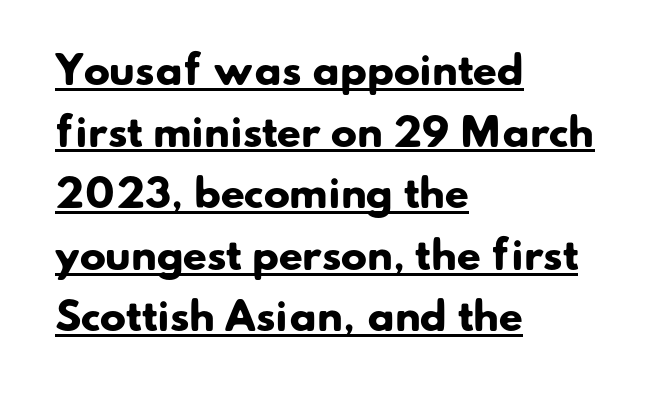
The image shows 39 px heavy sans-serif type; set left-aligned, normal line spacing (1.58x), normal letter spacing, underlined; low stroke contrast and a small x-height.
